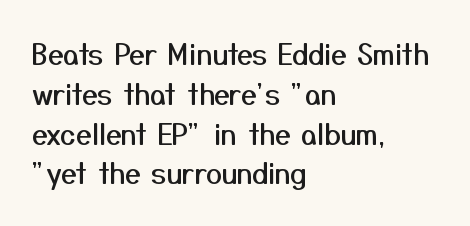
{"serif": "no", "italic": "no", "width": "normal", "stroke_contrast": "medium", "x_height": "medium", "monospaced": "no", "underline": "no", "align": "left", "line_spacing": "normal", "line_spacing_ratio": 1.42, "letter_spacing": "normal", "letter_spacing_em": 0.0, "glyph_px": 28}
